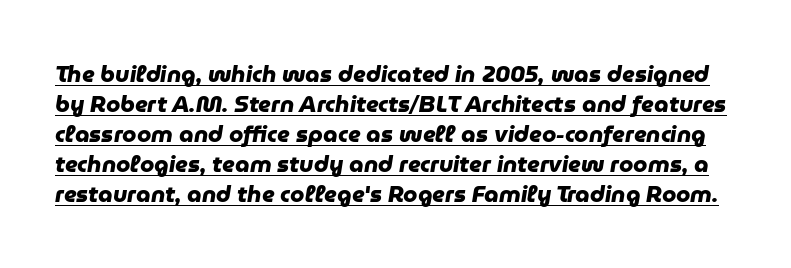
Q: Is the text bold? A: Yes.
Q: Is the text underlined? A: Yes.
Q: Is the spacing between letters normal or unusually wide? A: Normal.
Q: Is the spacing between lines tight, normal or loose? A: Normal.
